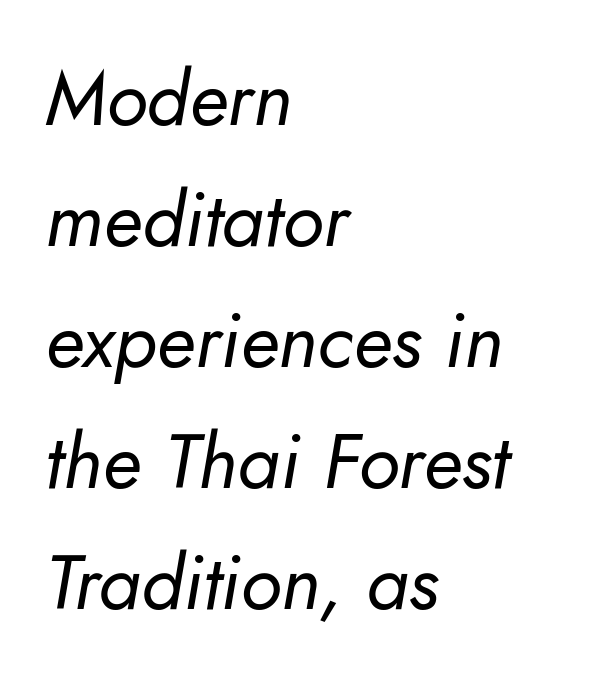
Vertical stems look standard width or narrower in stroke. In terms of leading, this rendering sits right in the middle. Underline: absent. These lines were composed using italics. The rag falls on the right side of this text block. Compared with typical body copy, the letter spacing here is the same.
